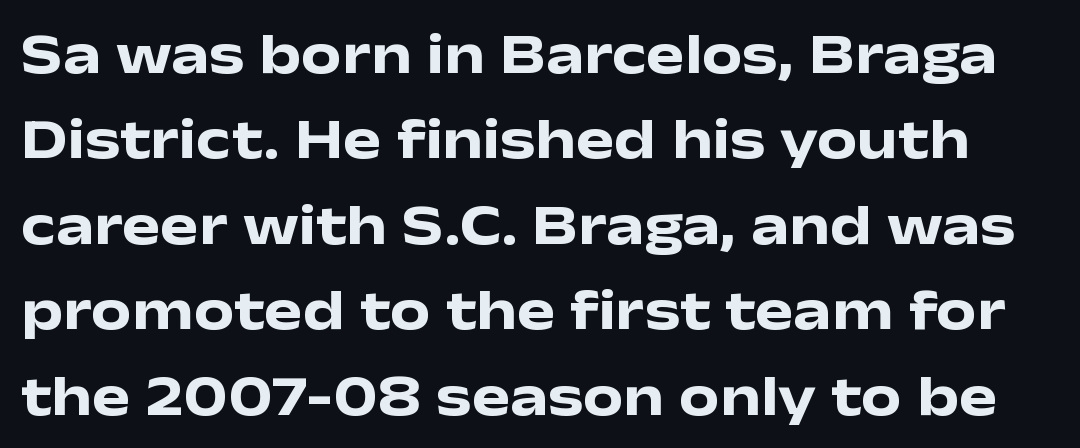
Looks like regular typesetting: each glyph gets only the width it needs. Nope, not italic — everything's standing straight. Note: no serifs on the glyphs. Pretty heavy lettering here — definitely bold.
